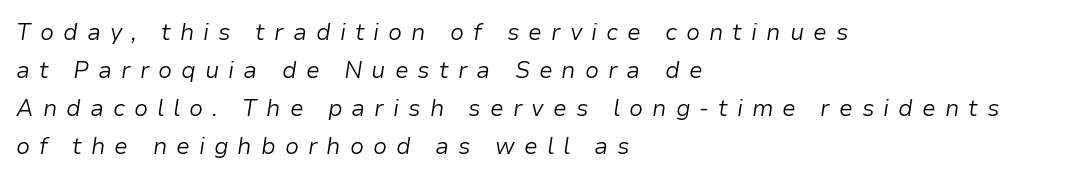
The image shows 23 px text type, italic (leaning right); set left-aligned, normal line spacing (1.65x), unusually wide letter spacing (+0.39 em), not underlined.
